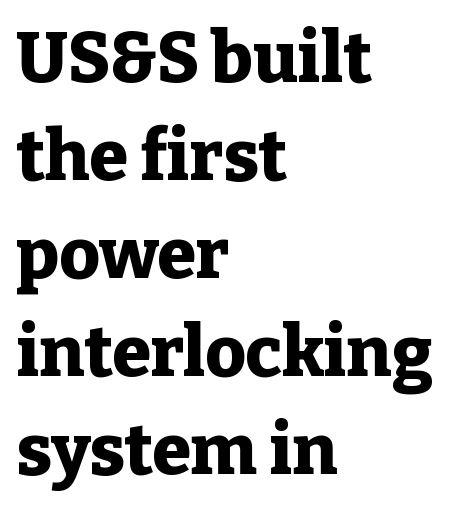
Q: Is the text bold? A: Yes.
Q: Is the text italic (slanted)? A: No, it is upright.
Q: Is the typeface a serif or a sans-serif typeface? A: Serif.
Q: Is the text underlined? A: No.
Q: How is the paragraph aligned? A: Left-aligned.
Q: Is the spacing between letters normal or unusually wide? A: Normal.
Q: Is the spacing between lines tight, normal or loose? A: Normal.
Q: Width (condensed, normal, or wide)? A: Normal.
Q: Stroke contrast? A: Low.
Q: x-height? A: Medium.
Q: Monospaced? A: No.
